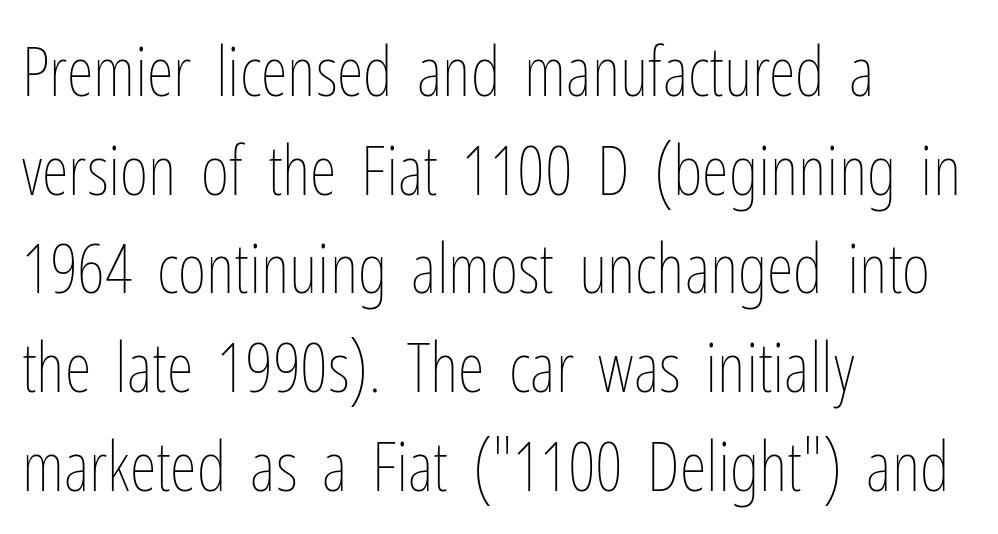
Q: Is the text bold? A: No.
Q: Is the text italic (slanted)? A: No, it is upright.
Q: Is the text underlined? A: No.
Q: How is the paragraph aligned? A: Left-aligned.
Q: Is the spacing between letters normal or unusually wide? A: Normal.
Q: Is the spacing between lines tight, normal or loose? A: Normal.
Q: Width (condensed, normal, or wide)? A: Condensed.
Q: Stroke contrast? A: Low.
Q: x-height? A: Medium.
Q: Monospaced? A: No.
